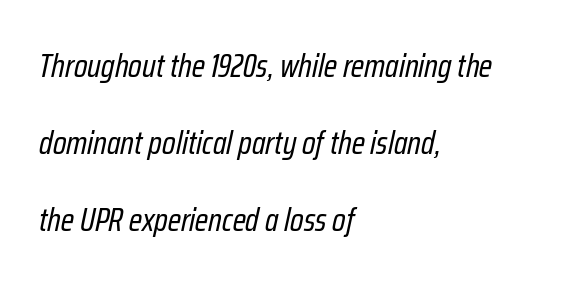
Q: Is the text bold? A: No.
Q: Is the text italic (slanted)? A: Yes, it leans right by about 12 degrees.
Q: Is the text underlined? A: No.
Q: How is the paragraph aligned? A: Left-aligned.
Q: Is the spacing between letters normal or unusually wide? A: Normal.
Q: Is the spacing between lines tight, normal or loose? A: Loose.
Q: Width (condensed, normal, or wide)? A: Condensed.
Q: Stroke contrast? A: Low.
Q: x-height? A: Medium.
Q: Monospaced? A: No.
